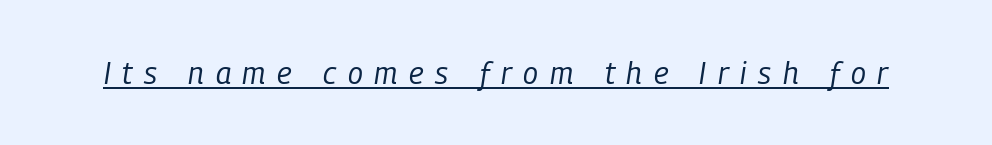
Q: Is the text bold? A: No.
Q: Is the text italic (slanted)? A: Yes, it leans right by about 9 degrees.
Q: Is the text underlined? A: Yes.
Q: Is the spacing between letters normal or unusually wide? A: Unusually wide.
Q: Width (condensed, normal, or wide)? A: Condensed.
Q: Stroke contrast? A: Low.
Q: x-height? A: Medium.
Q: Monospaced? A: No.
